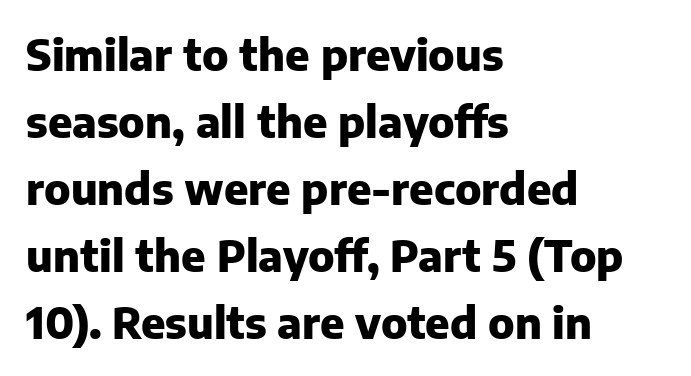
The image shows 43 px heavy sans-serif type, upright; set left-aligned, normal line spacing (1.56x), normal letter spacing, not underlined; low stroke contrast and a medium x-height.
